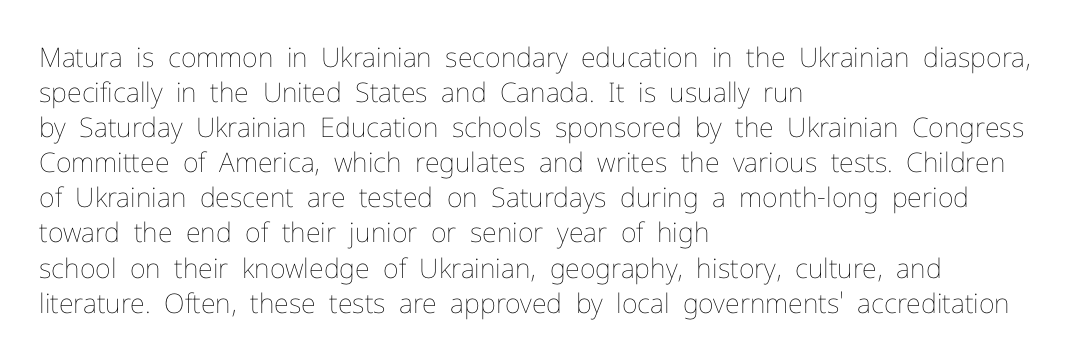
Q: Is the text bold? A: No.
Q: Is the text italic (slanted)? A: No, it is upright.
Q: Is the text underlined? A: No.
Q: How is the paragraph aligned? A: Left-aligned.
Q: Is the spacing between letters normal or unusually wide? A: Normal.
Q: Is the spacing between lines tight, normal or loose? A: Normal.
